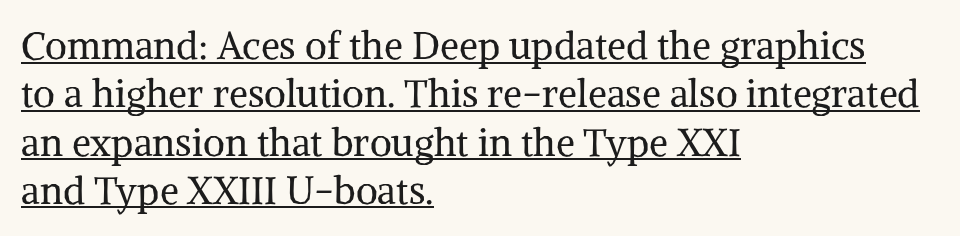
The image shows 38 px regular-weight serif type, upright; set left-aligned, normal line spacing (1.27x), normal letter spacing, underlined; medium stroke contrast and a medium x-height.
